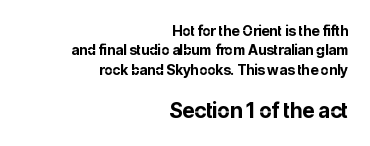
Q: Is the text bold? A: Yes.
Q: Is the text italic (slanted)? A: No, it is upright.
Q: Is the text underlined? A: No.
Q: How is the paragraph aligned? A: Right-aligned.
Q: Is the spacing between letters normal or unusually wide? A: Normal.
Q: Is the spacing between lines tight, normal or loose? A: Normal.
Q: Which block of text is set in a larger size, the first (top) or the second (bottom)? A: The second (bottom) one.
